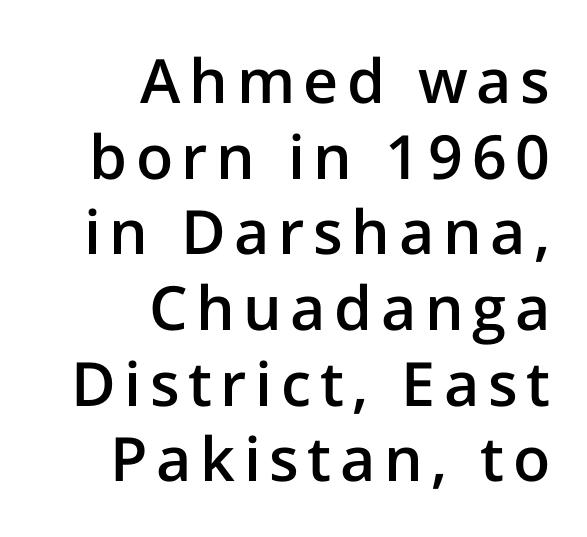
{"serif": "no", "italic": "no", "bold": "semi", "weight": "semibold", "width": "normal", "stroke_contrast": "low", "x_height": "medium", "monospaced": "no", "underline": "no", "align": "right", "line_spacing_ratio": 1.24, "glyph_px": 61}
